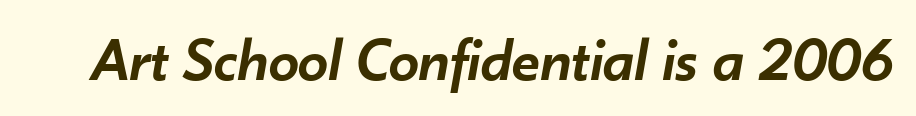
The image shows 61 px semibold type, italic (leaning right); set normal letter spacing, not underlined; low stroke contrast and a small x-height.
